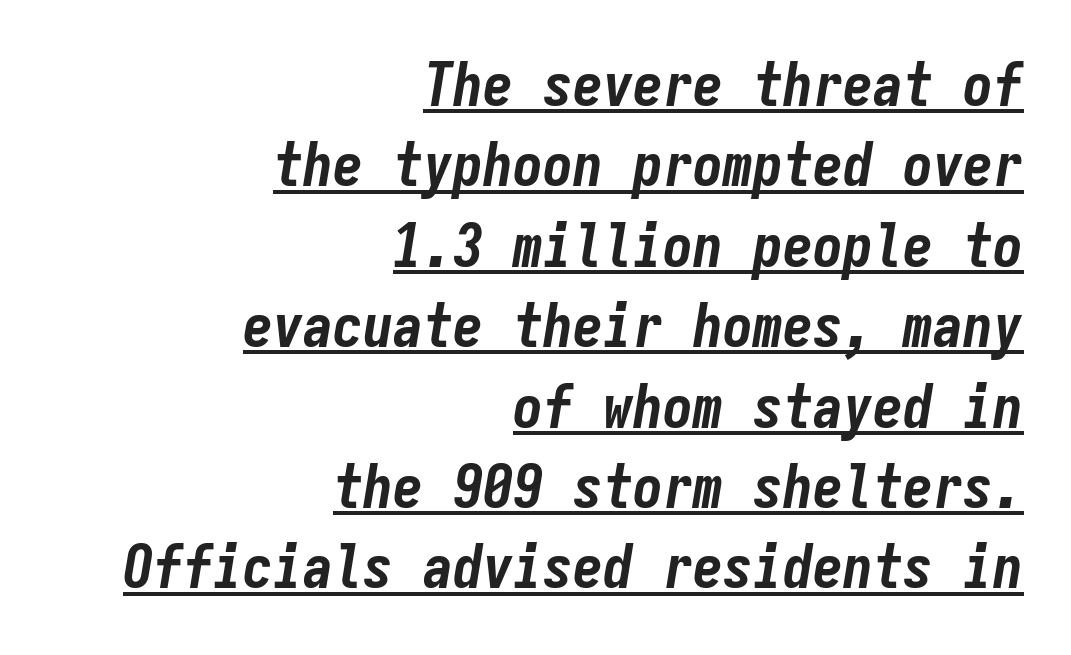
The image shows 60 px bold, condensed type, italic (leaning right), monospaced; set right-aligned, normal line spacing (1.34x), normal letter spacing, underlined; low stroke contrast and a medium x-height.
